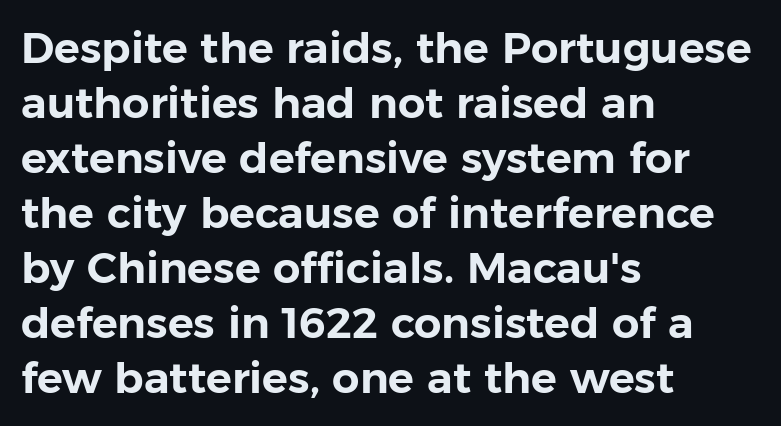
Q: Is the text italic (slanted)? A: No, it is upright.
Q: Is the typeface a serif or a sans-serif typeface? A: Sans-serif.
Q: Is the text underlined? A: No.
Q: How is the paragraph aligned? A: Left-aligned.
Q: Is the spacing between letters normal or unusually wide? A: Normal.
Q: Is the spacing between lines tight, normal or loose? A: Normal.
Q: Width (condensed, normal, or wide)? A: Normal.
Q: Stroke contrast? A: Low.
Q: x-height? A: Medium.
Q: Monospaced? A: No.
